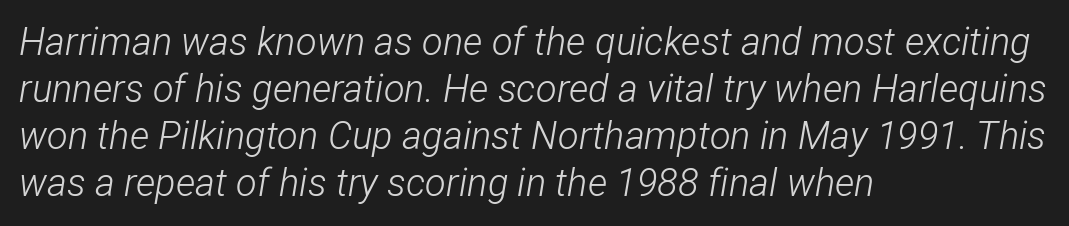
{"italic": "yes", "lean": "right", "slant_degrees": 12, "bold": "no", "weight": "light", "width": "condensed", "stroke_contrast": "low", "x_height": "medium", "monospaced": "no", "underline": "no", "align": "left", "line_spacing_ratio": 1.24, "letter_spacing": "normal", "letter_spacing_em": 0.0, "glyph_px": 38}
